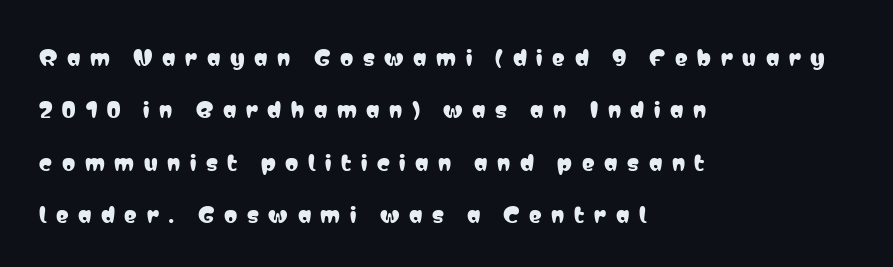
Which margin do the lines hug? The left one — the right edge is uneven. Quick note: not italic, upright. The zone under the glyphs is completely vacant. These lines have a slow, spaced-out rhythm from letter to letter. If you measured baseline to baseline, you'd find a long distance.
